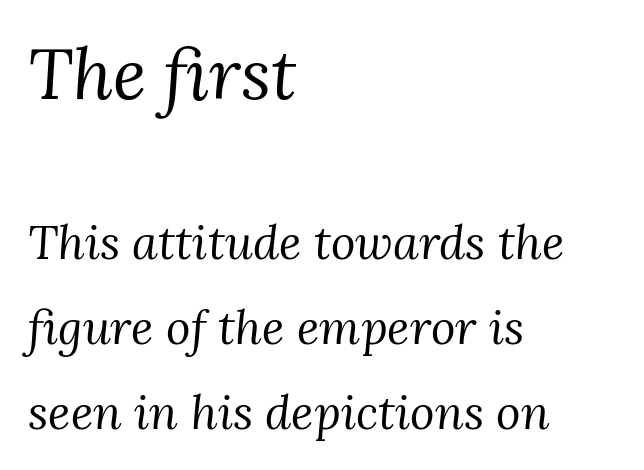
{"serif": "yes", "italic": "yes", "lean": "right", "slant_degrees": 3, "bold": "no", "weight": "regular", "width": "normal", "stroke_contrast": "medium", "x_height": "medium", "monospaced": "no", "underline": "no", "align": "left", "line_spacing_ratio": 1.81, "letter_spacing": "normal", "letter_spacing_em": 0.0, "larger_block": "first", "size_ratio": 1.49, "glyph_px": 70}
